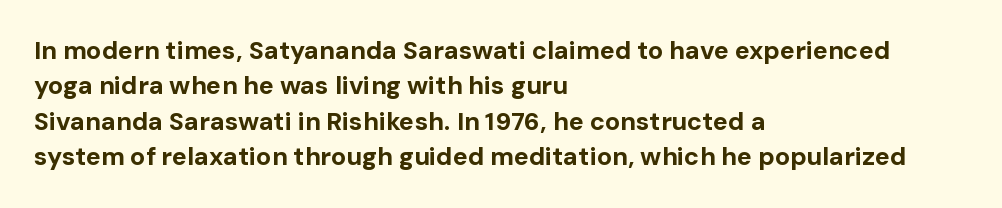
The strokes are fattened all the way to bold. Does the copy run flush right? No — it runs flush left. The face used here is rendered with its standard letterfit. Does the leading feel generous? No, just average. The typography opts for an upright posture over an oblique one.
